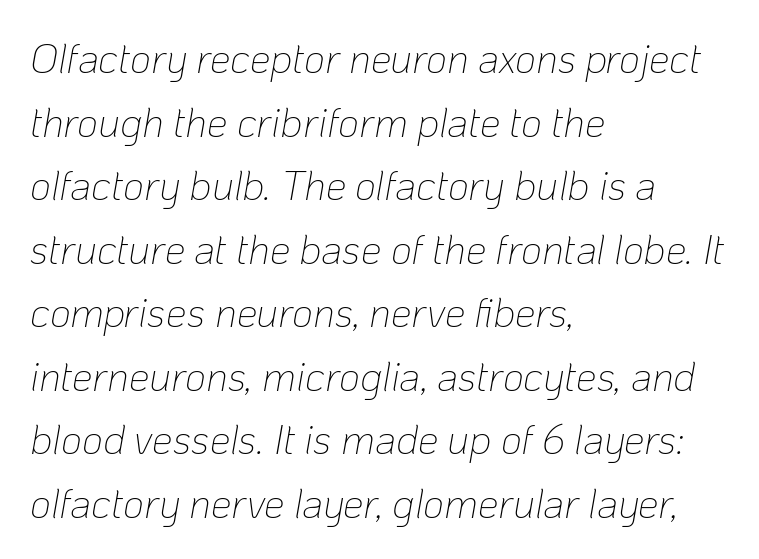
The image shows 41 px thin type, italic (leaning right); set left-aligned, normal line spacing (1.55x), normal letter spacing, not underlined; low stroke contrast and a medium x-height.
